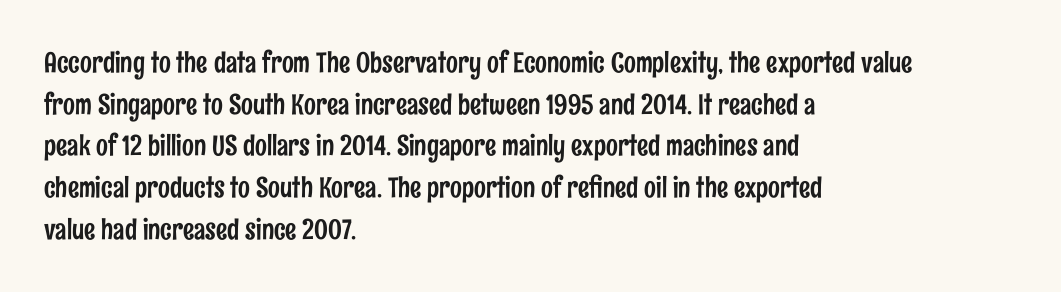
Q: Is the text italic (slanted)? A: No, it is upright.
Q: Is the typeface a serif or a sans-serif typeface? A: Sans-serif.
Q: Is the text underlined? A: No.
Q: How is the paragraph aligned? A: Left-aligned.
Q: Is the spacing between letters normal or unusually wide? A: Normal.
Q: Is the spacing between lines tight, normal or loose? A: Normal.
Q: Width (condensed, normal, or wide)? A: Condensed.
Q: Stroke contrast? A: Low.
Q: x-height? A: Medium.
Q: Monospaced? A: No.
